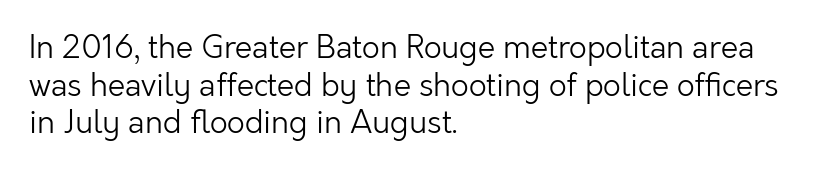
{"serif": "no", "italic": "no", "bold": "no", "weight": "light", "width": "normal", "stroke_contrast": "low", "x_height": "medium", "monospaced": "no", "underline": "no", "align": "left", "line_spacing_ratio": 1.21, "letter_spacing": "normal", "letter_spacing_em": 0.0, "glyph_px": 31}
